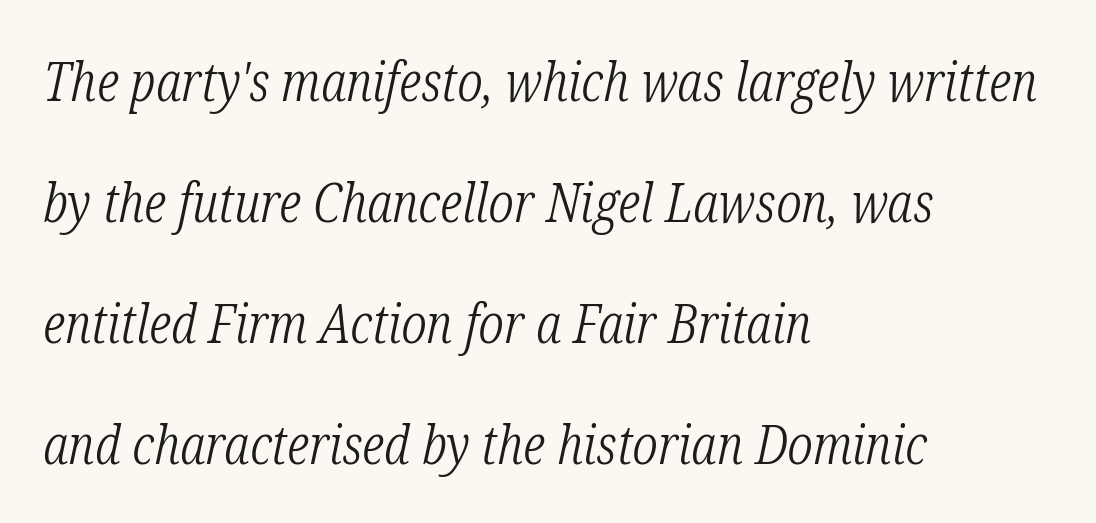
{"serif": "yes", "italic": "yes", "lean": "right", "slant_degrees": 12, "bold": "no", "weight": "light", "width": "condensed", "stroke_contrast": "low", "x_height": "medium", "monospaced": "no", "underline": "no", "align": "left", "line_spacing": "loose", "line_spacing_ratio": 2.24, "letter_spacing": "normal", "letter_spacing_em": 0.0, "glyph_px": 54}
